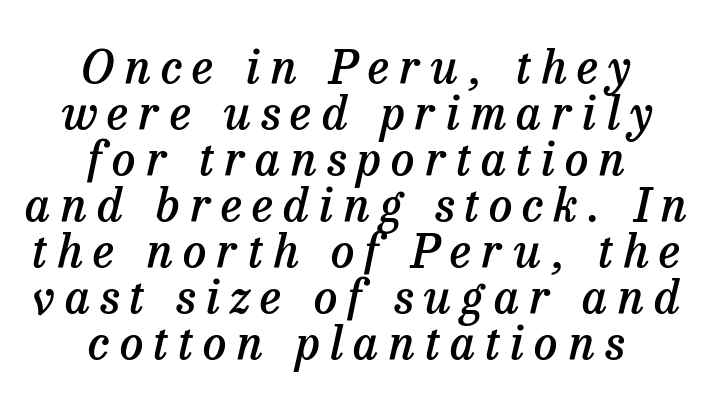
Q: Is the text bold? A: Semi-bold.
Q: Is the text italic (slanted)? A: Yes, it leans right by about 13 degrees.
Q: Is the typeface a serif or a sans-serif typeface? A: Serif.
Q: Is the text underlined? A: No.
Q: How is the paragraph aligned? A: Centered.
Q: Is the spacing between letters normal or unusually wide? A: Unusually wide.
Q: Is the spacing between lines tight, normal or loose? A: Tight.
Q: Width (condensed, normal, or wide)? A: Normal.
Q: Stroke contrast? A: Low.
Q: x-height? A: Medium.
Q: Monospaced? A: No.
